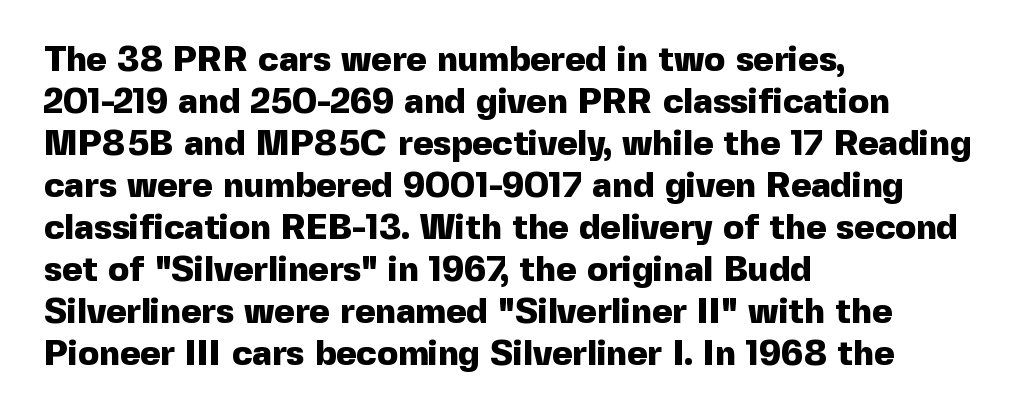
The image shows 35 px heavy sans-serif type, upright; set left-aligned, line spacing 1.2x, normal letter spacing, not underlined; a medium x-height.
